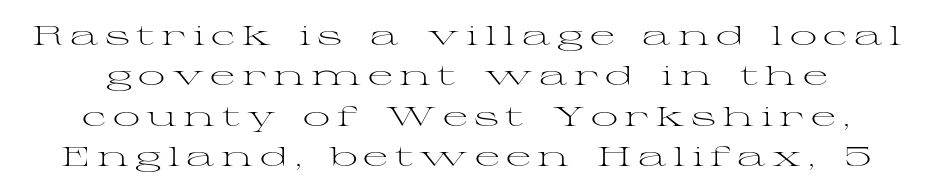
Q: Is the text bold? A: No.
Q: Is the text italic (slanted)? A: No, it is upright.
Q: Is the text underlined? A: No.
Q: Is the spacing between letters normal or unusually wide? A: Unusually wide.
Q: Is the spacing between lines tight, normal or loose? A: Normal.
